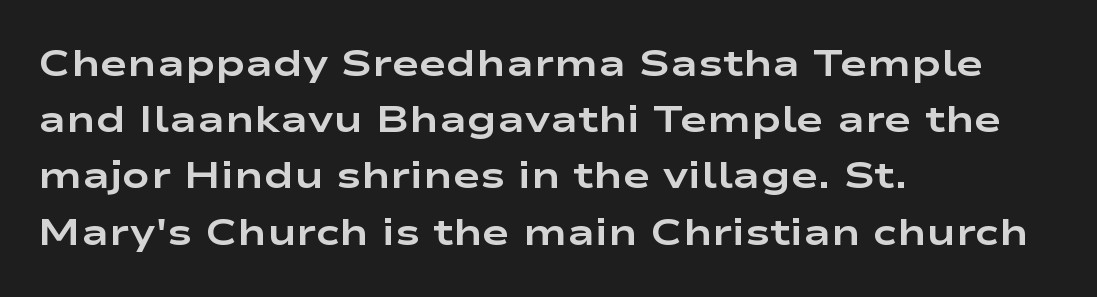
Q: Is the text bold? A: Yes.
Q: Is the text italic (slanted)? A: No, it is upright.
Q: Is the typeface a serif or a sans-serif typeface? A: Sans-serif.
Q: Is the text underlined? A: No.
Q: How is the paragraph aligned? A: Left-aligned.
Q: Is the spacing between letters normal or unusually wide? A: Normal.
Q: Is the spacing between lines tight, normal or loose? A: Normal.
Q: Width (condensed, normal, or wide)? A: Wide.
Q: Stroke contrast? A: Low.
Q: x-height? A: Medium.
Q: Monospaced? A: No.
